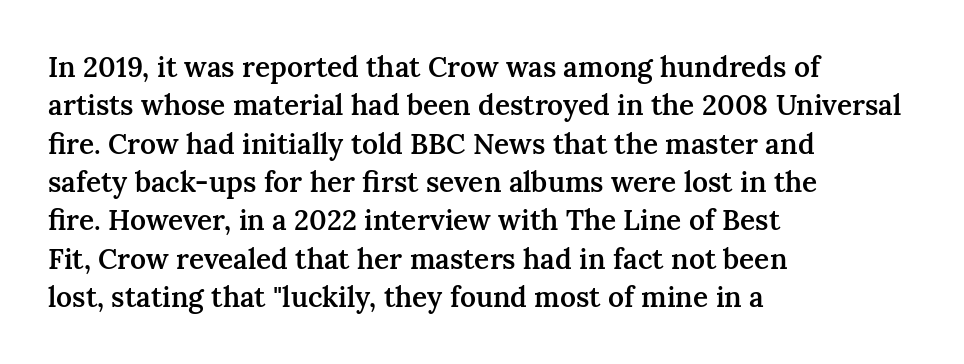
The image shows 28 px semibold serif type, upright; set left-aligned, normal line spacing (1.37x), normal letter spacing, not underlined; medium stroke contrast and a medium x-height.
